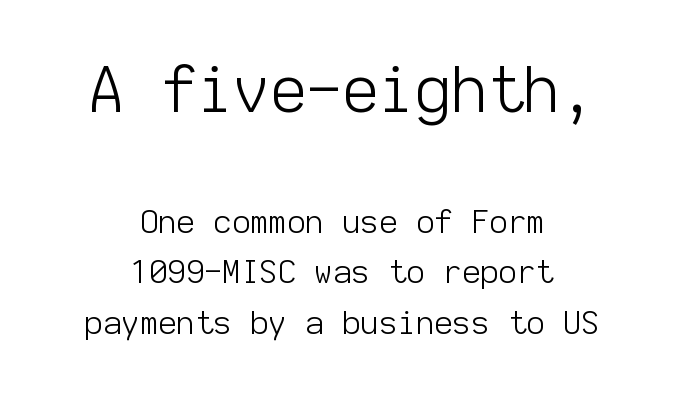
Q: Is the text bold? A: No.
Q: Is the text italic (slanted)? A: No, it is upright.
Q: Is the typeface a serif or a sans-serif typeface? A: Sans-serif.
Q: Is the text underlined? A: No.
Q: How is the paragraph aligned? A: Centered.
Q: Is the spacing between letters normal or unusually wide? A: Normal.
Q: Is the spacing between lines tight, normal or loose? A: Normal.
Q: Which block of text is set in a larger size, the first (top) or the second (bottom)? A: The first (top) one.
Q: Width (condensed, normal, or wide)? A: Normal.
Q: Stroke contrast? A: Low.
Q: x-height? A: Medium.
Q: Monospaced? A: Yes.
